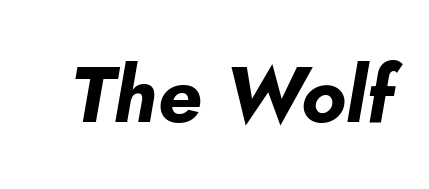
{"italic": "yes", "lean": "right", "slant_degrees": 5, "bold": "yes", "weight": "bold", "width": "normal", "stroke_contrast": "low", "x_height": "small", "monospaced": "no", "underline": "no", "letter_spacing": "normal", "letter_spacing_em": 0.0, "glyph_px": 79}
